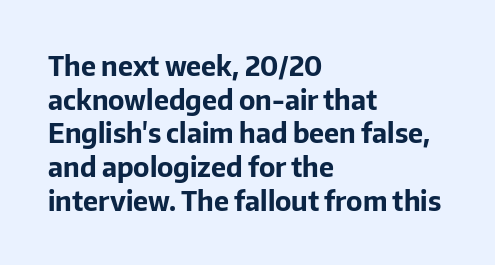
{"italic": "no", "bold": "yes", "underline": "no", "align": "left", "line_spacing": "normal", "line_spacing_ratio": 1.25, "letter_spacing": "normal", "letter_spacing_em": 0.0, "glyph_px": 27}
